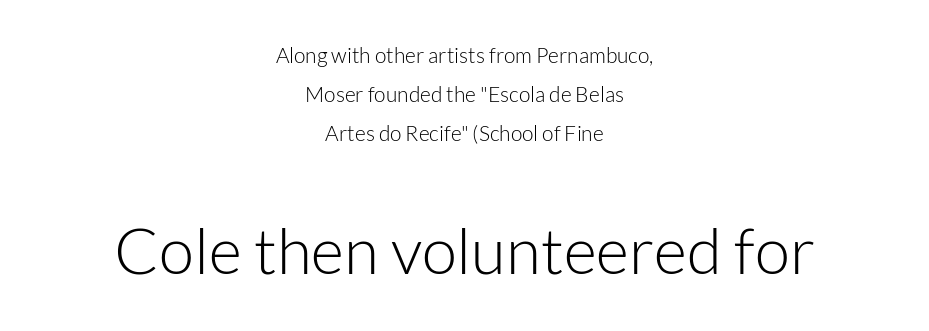
Spacing verdict: proportional, widths tailored to each character. Serif or sans? Sans — the stroke terminals are bare. These two chunks differ in scale, with the bottom chunk taking the larger measure. In CSS terms this would be text-align: center. The glyphs are unaccompanied by any horizontal stroke below them.
